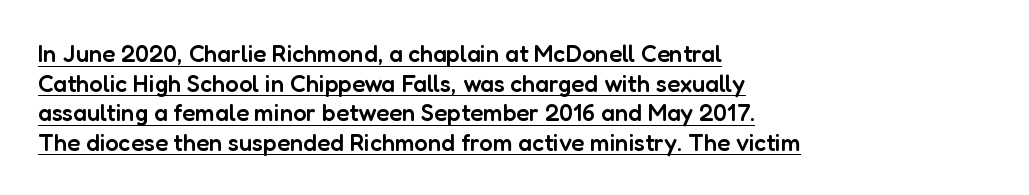
Is the letter spacing exaggerated? No — it looks like the ordinary default. Style check: upright. Bold? Not quite — semibold, heavier than regular but stopping short. The rag falls on the right side of this text block. Beneath each row of characters lies a ruled line.
